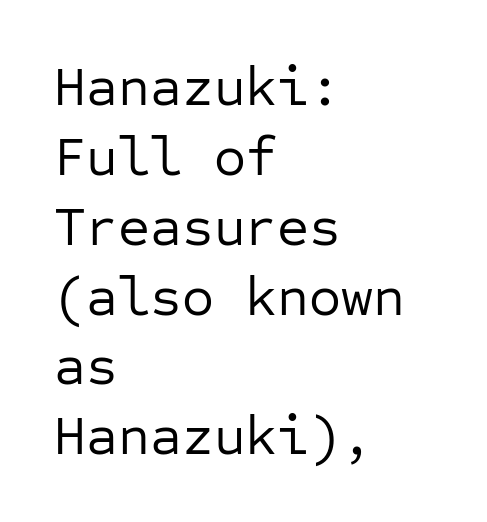
The image shows 55 px regular-weight sans-serif type, upright, monospaced; set left-aligned, normal line spacing (1.27x), normal letter spacing, not underlined; low stroke contrast and a medium x-height.
